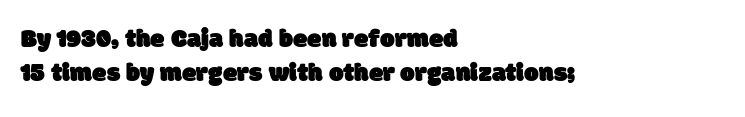
{"underline": "no", "align": "left", "line_spacing": "normal", "line_spacing_ratio": 1.32, "letter_spacing": "normal", "letter_spacing_em": 0.0, "glyph_px": 26}
